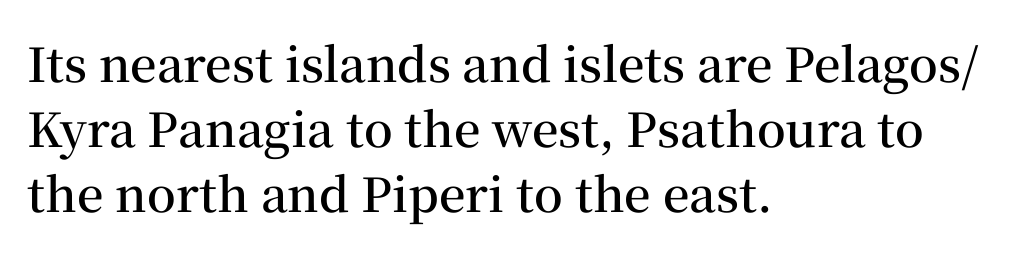
Proportional: the letters do not fall into vertical columns. The passage shown has conventional tracking throughout. Is the type bold? Partly — it's a semibold, heavier than regular but not fully bold. To sum up the face: it has serifs. Do the letters lean? They stand straight. Check the space under the baseline: it is left empty.
